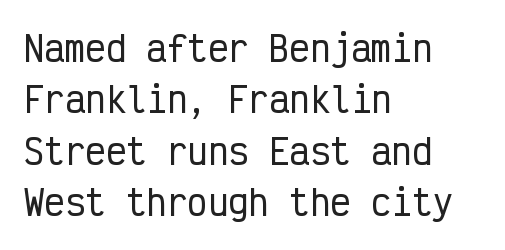
Q: Is the text italic (slanted)? A: No, it is upright.
Q: Is the typeface a serif or a sans-serif typeface? A: Sans-serif.
Q: Is the text underlined? A: No.
Q: How is the paragraph aligned? A: Left-aligned.
Q: Is the spacing between letters normal or unusually wide? A: Normal.
Q: Is the spacing between lines tight, normal or loose? A: Normal.
Q: Width (condensed, normal, or wide)? A: Condensed.
Q: Stroke contrast? A: Low.
Q: x-height? A: Medium.
Q: Monospaced? A: Yes.
